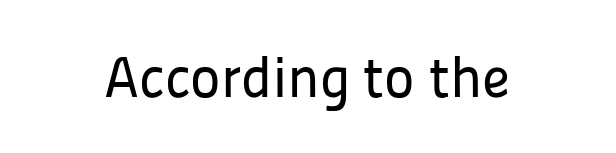
Q: Is the text italic (slanted)? A: No, it is upright.
Q: Is the typeface a serif or a sans-serif typeface? A: Sans-serif.
Q: Is the text underlined? A: No.
Q: Is the spacing between letters normal or unusually wide? A: Normal.
Q: Width (condensed, normal, or wide)? A: Normal.
Q: Stroke contrast? A: Low.
Q: x-height? A: Medium.
Q: Monospaced? A: No.
